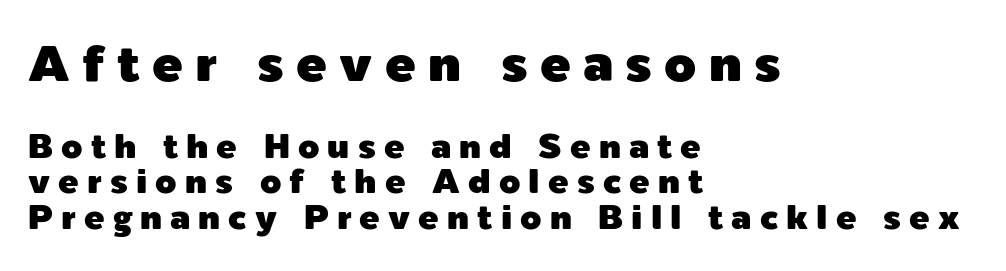
The typography opts for an upright posture over an oblique one. Observe the wide spacing: letters keep a clear distance from each other. Each letter keeps its own natural width here, so spacing adapts to shape. What kind of face is this? One without serifs — a sans. The letters in the upper block stand taller than those in the block below.
